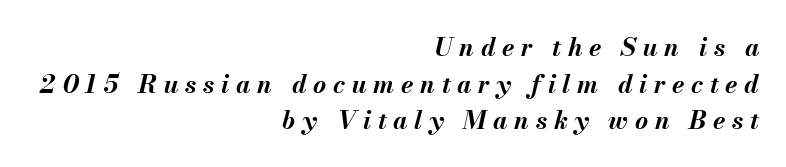
Posture: slanted. The space between consecutive lines is moderate. The paragraph has a hard right edge and a soft left edge. Plain, unruled lines of type. Typesetter's note: full bold, strokes at maximum text heaviness.
